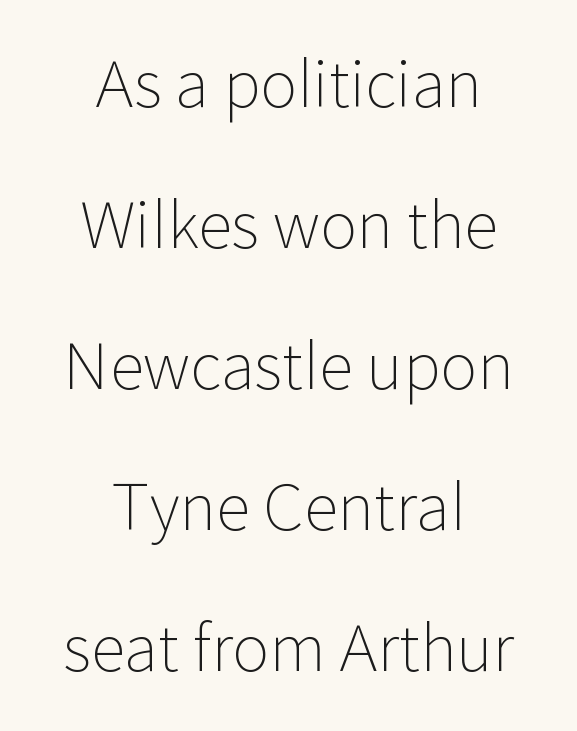
Looks like regular typesetting: each glyph gets only the width it needs. Every character sits straight up, as roman type does. Interline gaps are noticeably wide in this sample. This is sans-serif lettering, the kind often seen on screens and signage. Nothing heavy about these letters — not bold at all.
